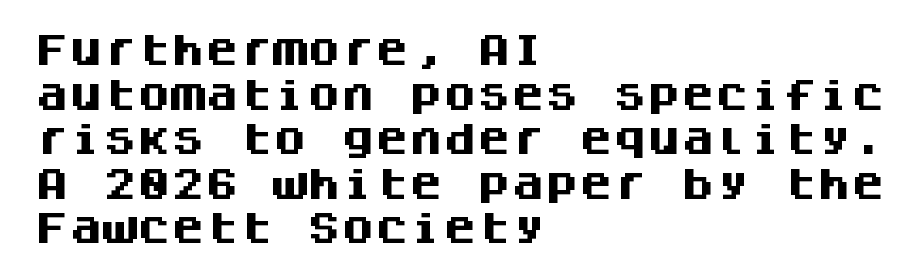
The image shows 34 px heavy sans-serif type, upright, monospaced; set left-aligned, normal line spacing (1.31x), normal letter spacing, not underlined; medium stroke contrast and a large x-height.
